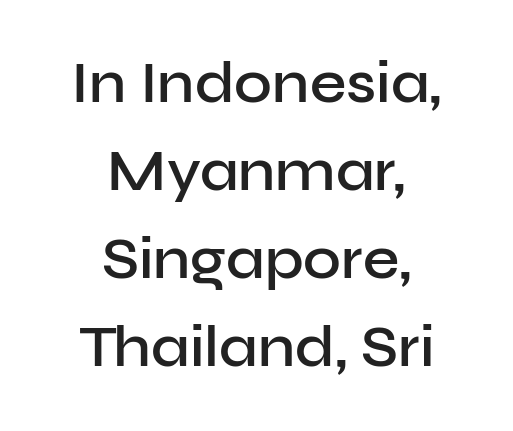
Q: Is the text bold? A: Semi-bold.
Q: Is the text italic (slanted)? A: No, it is upright.
Q: Is the typeface a serif or a sans-serif typeface? A: Sans-serif.
Q: Is the text underlined? A: No.
Q: How is the paragraph aligned? A: Centered.
Q: Is the spacing between letters normal or unusually wide? A: Normal.
Q: Is the spacing between lines tight, normal or loose? A: Normal.
Q: Width (condensed, normal, or wide)? A: Normal.
Q: Stroke contrast? A: Low.
Q: x-height? A: Medium.
Q: Monospaced? A: No.
